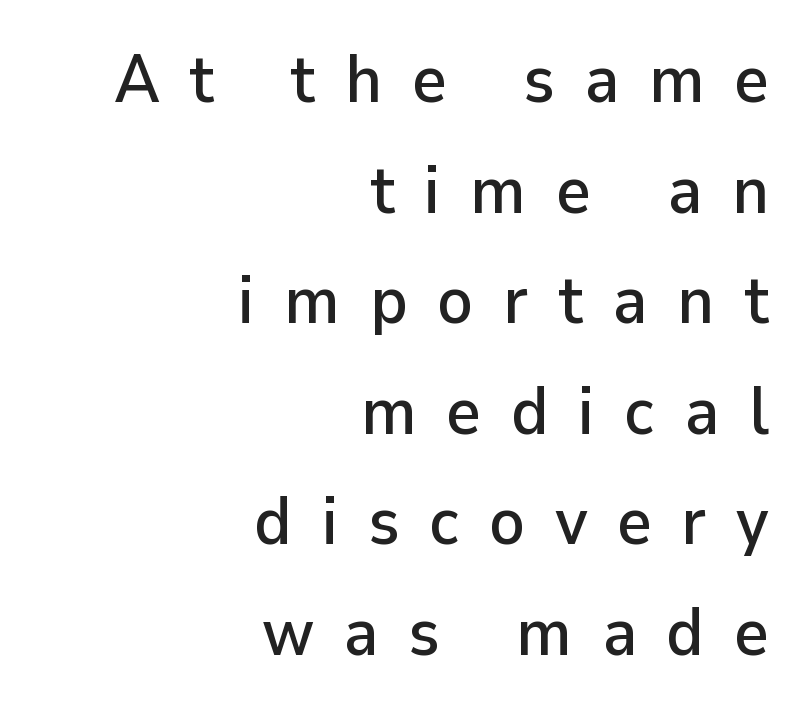
The image shows 67 px sans-serif type, upright; set right-aligned, normal line spacing (1.65x), unusually wide letter spacing (+0.44 em), not underlined; low stroke contrast and a medium x-height.
